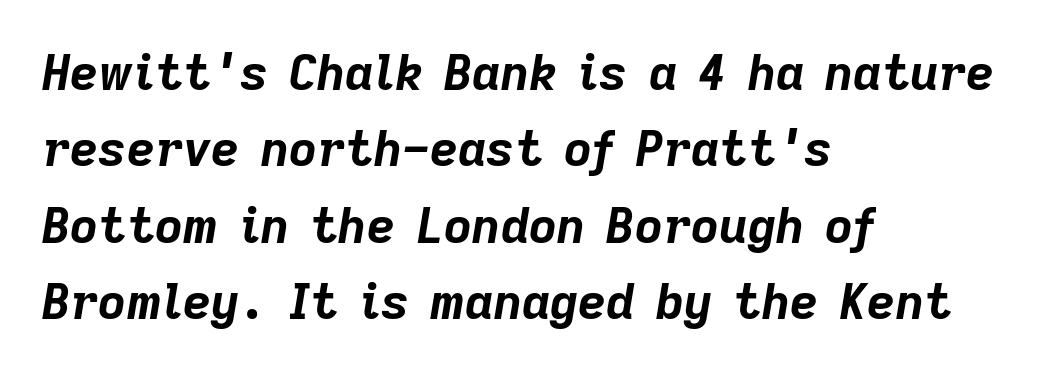
Q: Is the text bold? A: Yes.
Q: Is the text italic (slanted)? A: Yes, it leans right by about 9 degrees.
Q: Is the text underlined? A: No.
Q: How is the paragraph aligned? A: Left-aligned.
Q: Is the spacing between letters normal or unusually wide? A: Normal.
Q: Is the spacing between lines tight, normal or loose? A: Normal.
Q: Width (condensed, normal, or wide)? A: Normal.
Q: Stroke contrast? A: Low.
Q: x-height? A: Medium.
Q: Monospaced? A: No.
